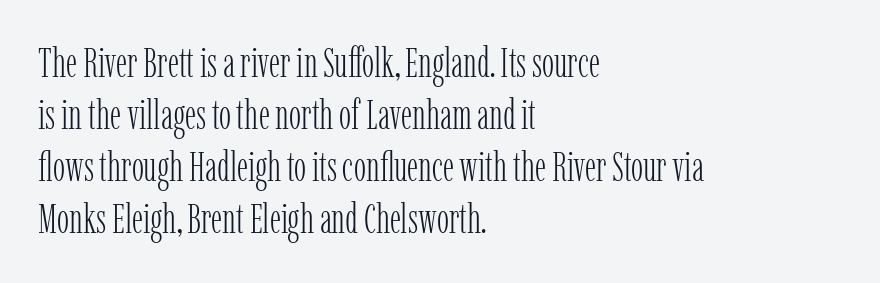
The image shows 41 px light, condensed serif type, upright; set left-aligned, normal line spacing (1.27x), normal letter spacing, not underlined; low stroke contrast and a medium x-height.
